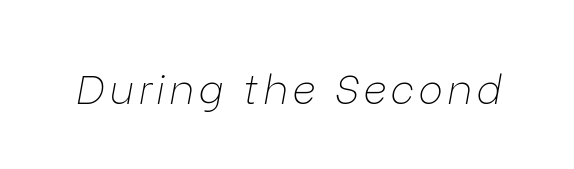
{"italic": "yes", "lean": "right", "slant_degrees": 9, "bold": "no", "weight": "thin", "width": "normal", "stroke_contrast": "low", "x_height": "medium", "monospaced": "no", "underline": "no", "glyph_px": 41}
